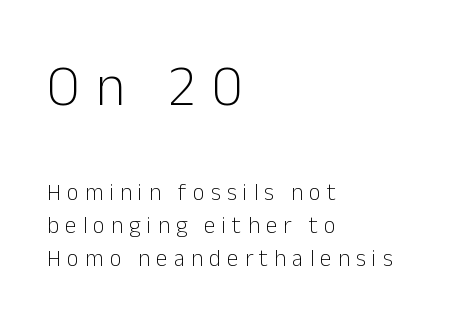
The image shows 58 px light sans-serif type, upright; set left-aligned, normal line spacing (1.44x), unusually wide letter spacing (+0.27 em), not underlined; the first (top) block is 2.52x larger; low stroke contrast and a medium x-height.
